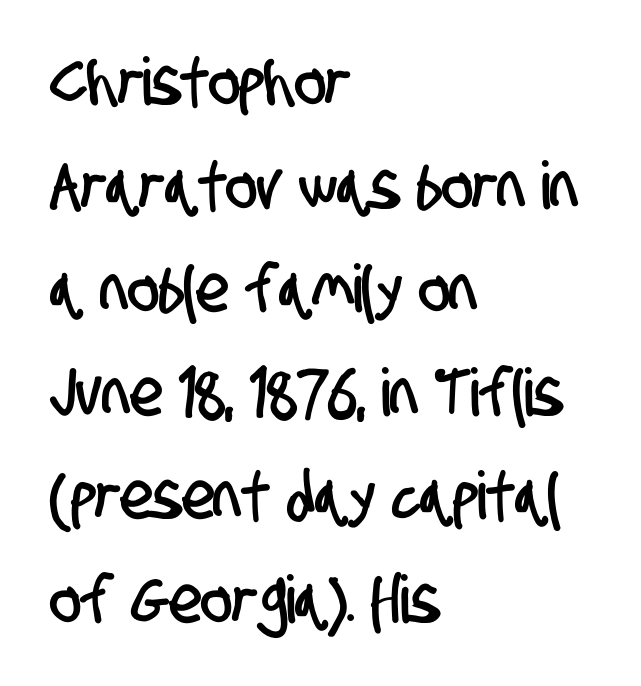
The image shows 66 px condensed sans-serif type; set left-aligned, normal line spacing (1.57x), normal letter spacing, not underlined; low stroke contrast and a large x-height.
